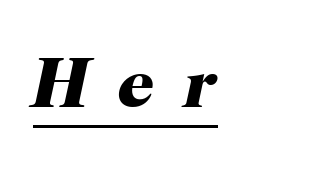
Q: Is the text bold? A: Yes.
Q: Is the text italic (slanted)? A: Yes, it leans right by about 12 degrees.
Q: Is the typeface a serif or a sans-serif typeface? A: Serif.
Q: Is the text underlined? A: Yes.
Q: How is the paragraph aligned? A: Left-aligned.
Q: Is the spacing between letters normal or unusually wide? A: Unusually wide.
Q: Width (condensed, normal, or wide)? A: Normal.
Q: Stroke contrast? A: High.
Q: x-height? A: Medium.
Q: Monospaced? A: No.
